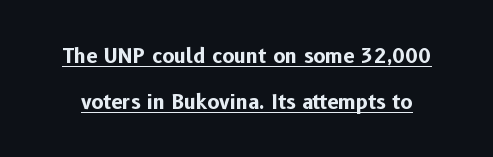
The image shows 20 px bold type, upright; set loose line spacing (2.29x), normal letter spacing, underlined.
